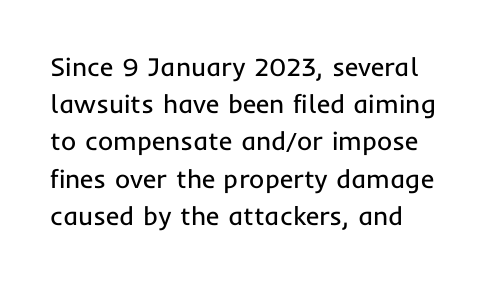
The letters stand straight up with perfectly vertical stems. The baseline area is clear. Characters follow at the spacing the type designer built in. Letters have the restrained weight of plain body copy at most. The line-height multiplier appears to be the usual default.
